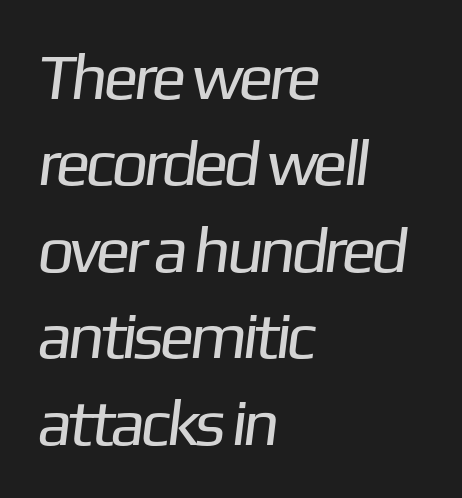
Honestly, there is no underline to notice here at all. Compared with typical paragraphs, the rows here are spaced about the same. Nobody touched the tracking dial on this one. The letters advance in unequal steps, a hallmark of proportional type.
